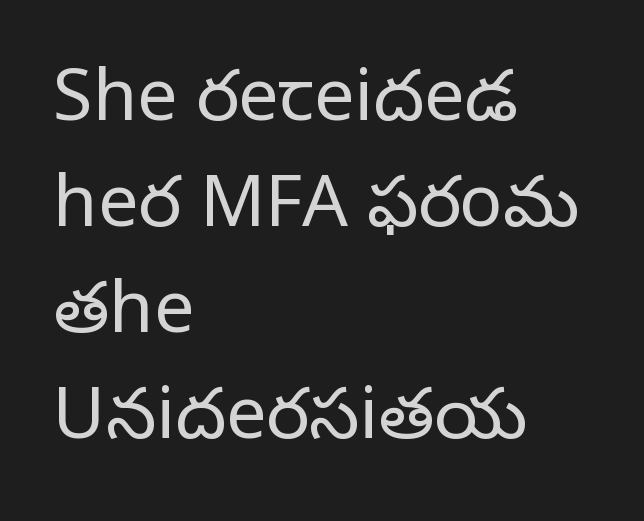
{"serif": "yes", "italic": "no", "bold": "no", "weight": "regular", "width": "normal", "stroke_contrast": "low", "x_height": "large", "monospaced": "no", "underline": "no", "align": "left", "line_spacing": "normal", "line_spacing_ratio": 1.47, "letter_spacing": "normal", "letter_spacing_em": 0.0, "glyph_px": 72}
